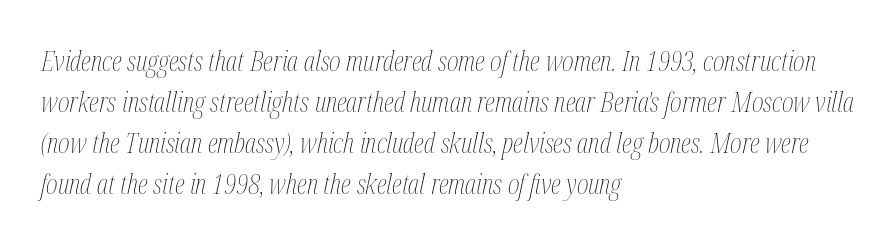
{"italic": "yes", "lean": "right", "slant_degrees": 12, "bold": "no", "weight": "thin", "width": "condensed", "stroke_contrast": "medium", "x_height": "medium", "monospaced": "no", "underline": "no", "align": "left", "line_spacing": "normal", "line_spacing_ratio": 1.46, "letter_spacing": "normal", "letter_spacing_em": 0.0, "glyph_px": 28}
